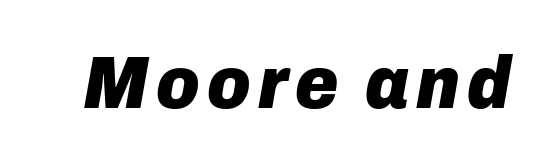
Q: Is the text bold? A: Yes.
Q: Is the text italic (slanted)? A: Yes, it leans right by about 10 degrees.
Q: Is the text underlined? A: No.
Q: Width (condensed, normal, or wide)? A: Normal.
Q: Stroke contrast? A: Low.
Q: x-height? A: Medium.
Q: Monospaced? A: No.
